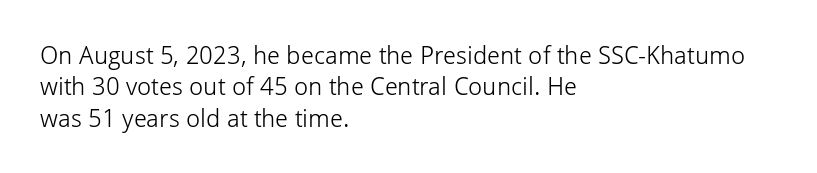
{"italic": "no", "bold": "no", "underline": "no", "align": "left", "line_spacing": "normal", "line_spacing_ratio": 1.26, "letter_spacing": "normal", "letter_spacing_em": 0.0, "glyph_px": 25}
